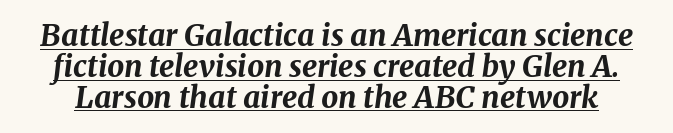
Q: Is the text bold? A: Yes.
Q: Is the text italic (slanted)? A: Yes, it leans right by about 8 degrees.
Q: Is the text underlined? A: Yes.
Q: Is the spacing between letters normal or unusually wide? A: Normal.
Q: Is the spacing between lines tight, normal or loose? A: Tight.
Q: Width (condensed, normal, or wide)? A: Normal.
Q: Stroke contrast? A: Medium.
Q: x-height? A: Medium.
Q: Monospaced? A: No.
